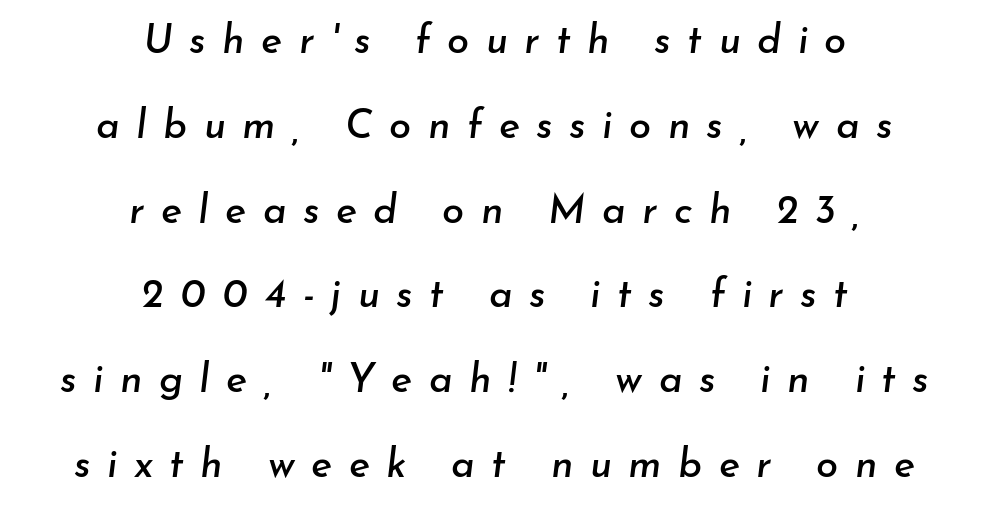
The image shows 40 px text type, italic (leaning right); set centered, loose line spacing (2.12x), unusually wide letter spacing (+0.41 em), not underlined; low stroke contrast and a small x-height.
